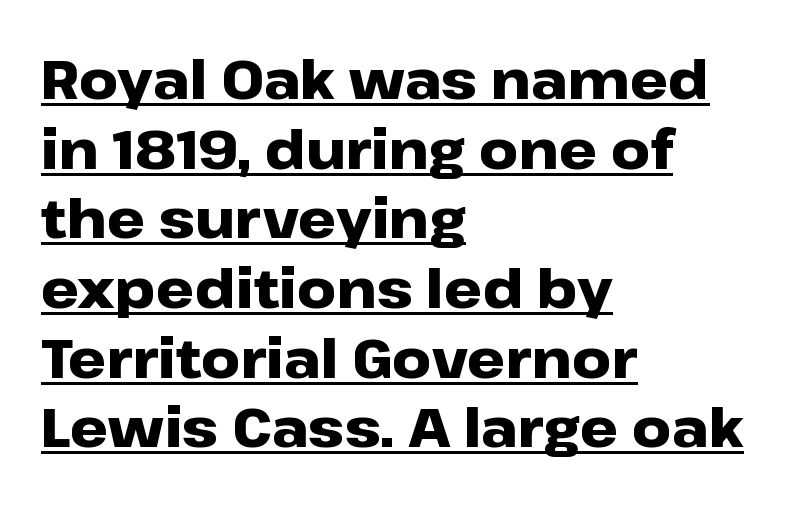
Descenders here cross a horizontal rule under the line. These lines are set flush left with a ragged right edge. Whoever set this chose a conventional vertical rhythm. The glyphs in this specimen are sans serif. The font's upright variant was chosen for this text. Each letter keeps its own natural width here, so spacing adapts to shape.
